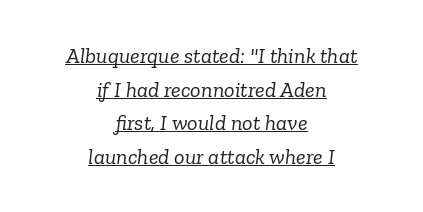
{"italic": "yes", "lean": "right", "slant_degrees": 6, "bold": "no", "underline": "yes", "align": "center", "line_spacing": "normal", "line_spacing_ratio": 1.53, "letter_spacing": "normal", "letter_spacing_em": 0.0, "glyph_px": 22}
